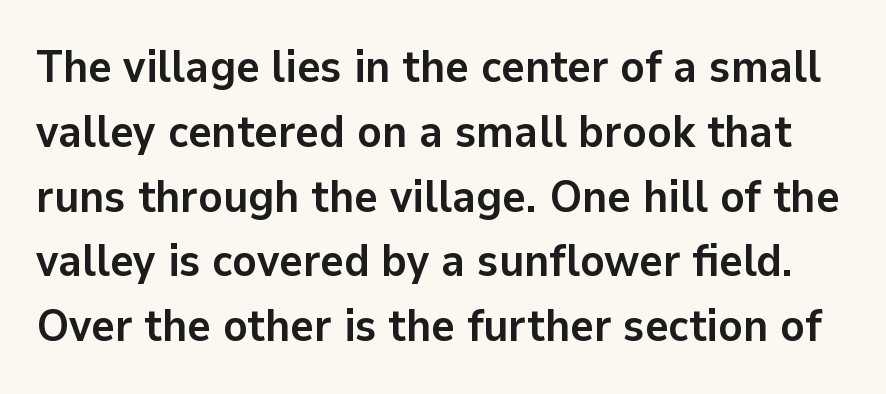
Q: Is the text bold? A: Yes.
Q: Is the text italic (slanted)? A: No, it is upright.
Q: Is the typeface a serif or a sans-serif typeface? A: Sans-serif.
Q: Is the text underlined? A: No.
Q: Is the spacing between letters normal or unusually wide? A: Normal.
Q: Is the spacing between lines tight, normal or loose? A: Normal.
Q: Width (condensed, normal, or wide)? A: Normal.
Q: Stroke contrast? A: Low.
Q: x-height? A: Medium.
Q: Monospaced? A: No.
